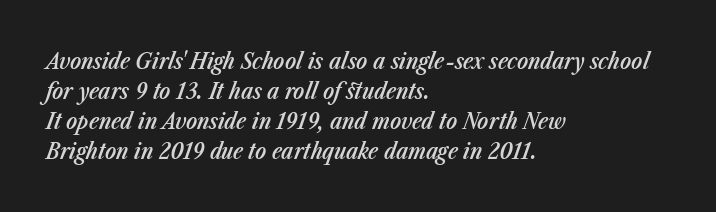
Q: Is the text bold? A: Semi-bold.
Q: Is the text italic (slanted)? A: Yes, it leans right by about 23 degrees.
Q: Is the text underlined? A: No.
Q: How is the paragraph aligned? A: Left-aligned.
Q: Is the spacing between letters normal or unusually wide? A: Normal.
Q: Is the spacing between lines tight, normal or loose? A: Normal.
